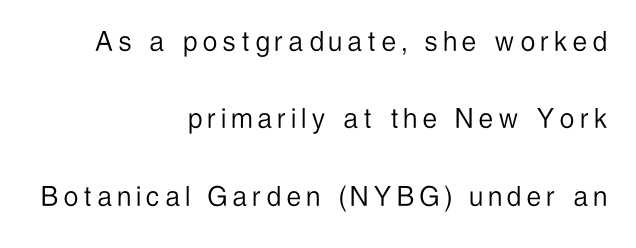
A quiet, ordinary-to-light weight characterises the typeface. Posture: upright roman. I'd call this a sans setting — the letters go barefoot. Students, observe: this is what heavily led, spacious text looks like. Varying glyph widths throughout — classic text-font behaviour.
